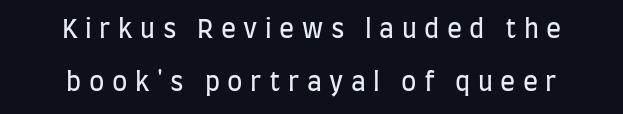
Q: Is the text bold? A: No.
Q: Is the text italic (slanted)? A: No, it is upright.
Q: Is the text underlined? A: No.
Q: Is the spacing between letters normal or unusually wide? A: Unusually wide.
Q: Is the spacing between lines tight, normal or loose? A: Loose.
